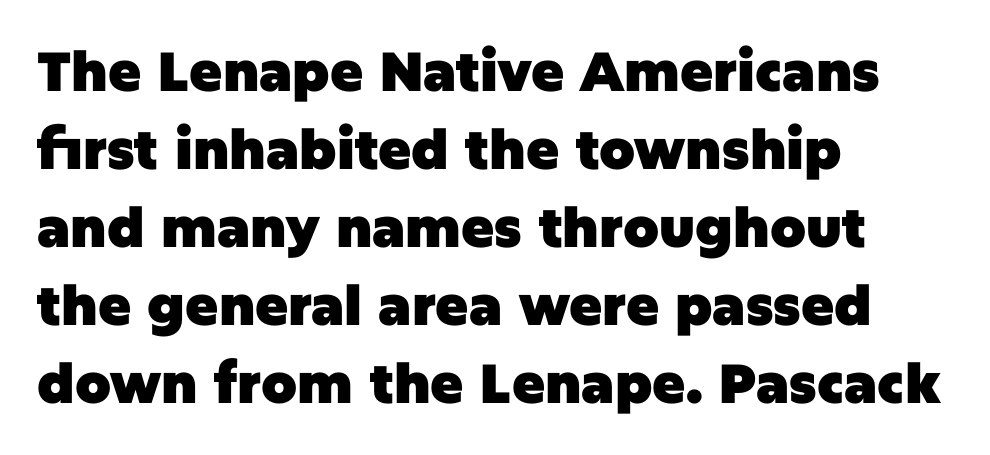
The image shows 55 px heavy sans-serif type, upright; set left-aligned, normal line spacing (1.42x), normal letter spacing, not underlined; low stroke contrast and a large x-height.
